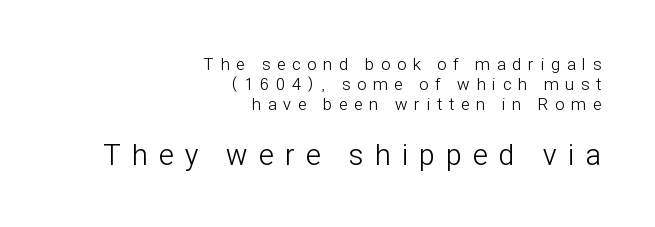
{"serif": "no", "italic": "no", "bold": "no", "weight": "light", "width": "condensed", "stroke_contrast": "low", "x_height": "medium", "monospaced": "no", "underline": "no", "align": "right", "line_spacing_ratio": 1.18, "letter_spacing": "wide", "letter_spacing_em": 0.4, "larger_block": "second", "size_ratio": 1.71, "glyph_px": 29}
